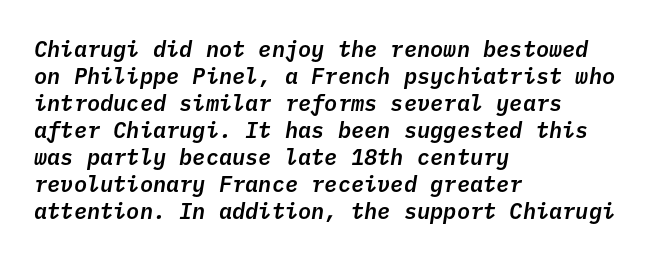
If you drew a line through each stem, it would be angled. Glyph-to-glyph distance matches everyday printed text. Decoration check: the copy has no underline. This sample is left-justified, so line endings fall wherever the words run out.
